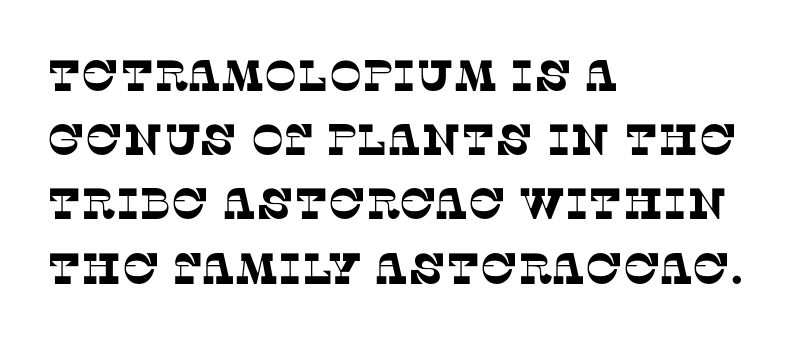
Quick note: interline space is typical. Regarding serifs, this sample has them. Notice how the passage keeps a crisp vertical edge on the left only. Students, note that the glyphs here touch the page at normal intervals. Each letter keeps its own natural width here, so spacing adapts to shape. Rule under the text: the space is simply empty.
